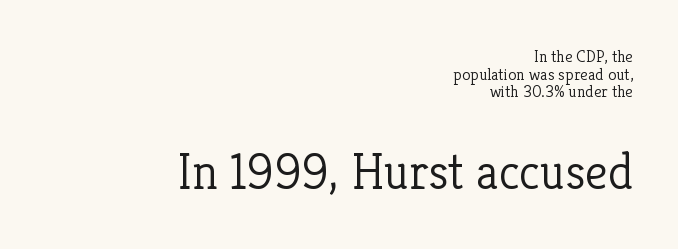
Q: Is the text bold? A: No.
Q: Is the text italic (slanted)? A: No, it is upright.
Q: Is the typeface a serif or a sans-serif typeface? A: Serif.
Q: Is the text underlined? A: No.
Q: How is the paragraph aligned? A: Right-aligned.
Q: Is the spacing between letters normal or unusually wide? A: Normal.
Q: Is the spacing between lines tight, normal or loose? A: Tight.
Q: Which block of text is set in a larger size, the first (top) or the second (bottom)? A: The second (bottom) one.
Q: Width (condensed, normal, or wide)? A: Normal.
Q: Stroke contrast? A: Low.
Q: x-height? A: Medium.
Q: Monospaced? A: No.
